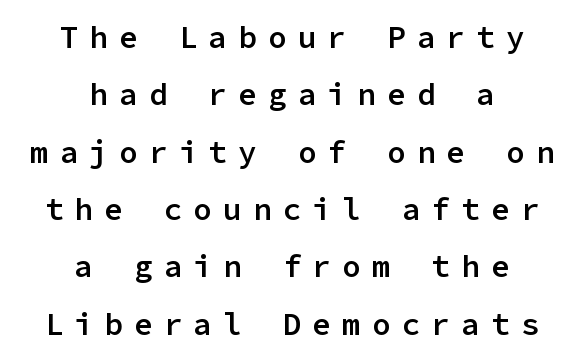
The image shows 31 px semibold sans-serif type, upright, monospaced; set centered, line spacing 1.85x, unusually wide letter spacing (+0.36 em), not underlined; low stroke contrast and a medium x-height.
